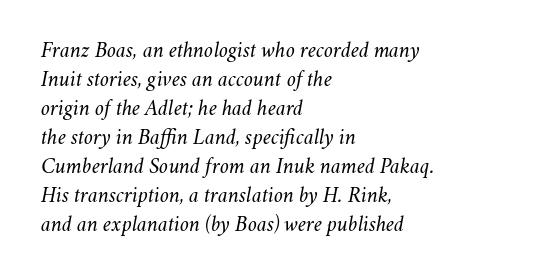
Q: Is the text bold? A: No.
Q: Is the text italic (slanted)? A: Yes, it leans right by about 11 degrees.
Q: Is the text underlined? A: No.
Q: How is the paragraph aligned? A: Left-aligned.
Q: Is the spacing between letters normal or unusually wide? A: Normal.
Q: Is the spacing between lines tight, normal or loose? A: Normal.
